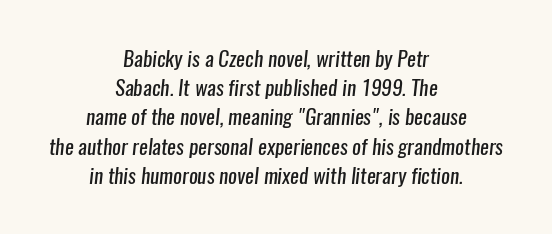
Q: Is the text bold? A: No.
Q: Is the text underlined? A: No.
Q: How is the paragraph aligned? A: Centered.
Q: Is the spacing between letters normal or unusually wide? A: Normal.
Q: Is the spacing between lines tight, normal or loose? A: Normal.
